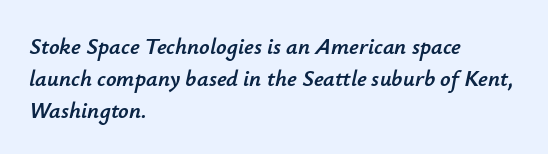
The image shows 23 px text type, italic (leaning right); set left-aligned, normal line spacing (1.39x), normal letter spacing, not underlined.
